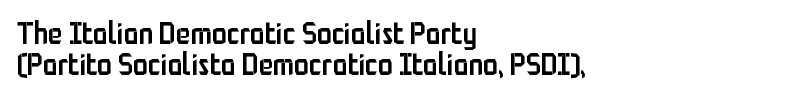
Q: Is the text bold? A: Semi-bold.
Q: Is the text italic (slanted)? A: No, it is upright.
Q: Is the typeface a serif or a sans-serif typeface? A: Sans-serif.
Q: Is the text underlined? A: No.
Q: How is the paragraph aligned? A: Left-aligned.
Q: Is the spacing between letters normal or unusually wide? A: Normal.
Q: Is the spacing between lines tight, normal or loose? A: Tight.
Q: Width (condensed, normal, or wide)? A: Condensed.
Q: Stroke contrast? A: Low.
Q: x-height? A: Medium.
Q: Monospaced? A: No.
